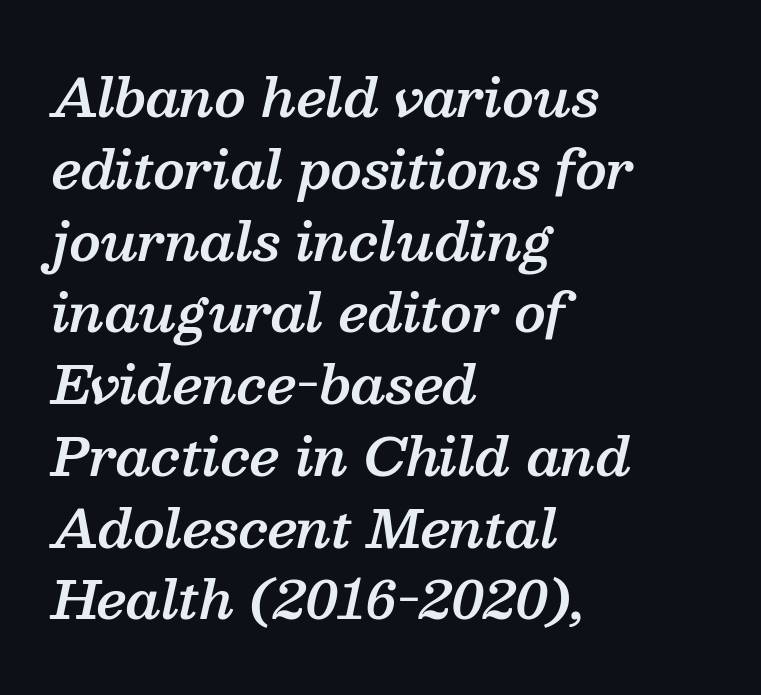
The image shows 52 px semibold serif type, italic (leaning right); set left-aligned, normal line spacing (1.38x), normal letter spacing, not underlined; medium stroke contrast and a medium x-height.
